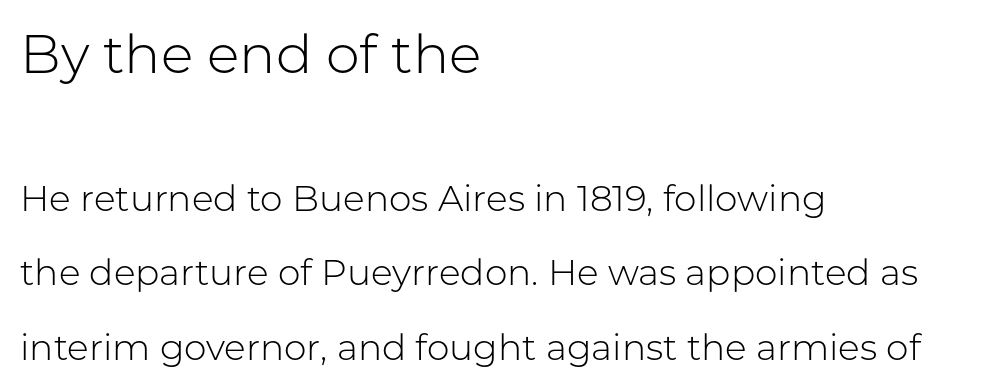
This is sans-serif lettering, the kind often seen on screens and signage. Leading is clearly above the norm, producing a sparse column. Which margin do the lines hug? The left one — the right edge is uneven. Nothing unusual about the tracking: characters are spaced as the font intends. A typesetter would mark this as roman, not italic. Proportional: the letters do not fall into vertical columns.
